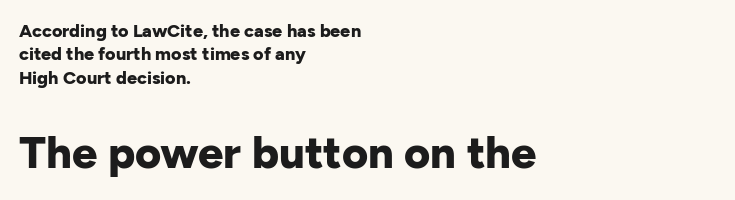
Q: Is the text bold? A: Yes.
Q: Is the text italic (slanted)? A: No, it is upright.
Q: Is the typeface a serif or a sans-serif typeface? A: Sans-serif.
Q: Is the text underlined? A: No.
Q: How is the paragraph aligned? A: Left-aligned.
Q: Is the spacing between letters normal or unusually wide? A: Normal.
Q: Is the spacing between lines tight, normal or loose? A: Normal.
Q: Which block of text is set in a larger size, the first (top) or the second (bottom)? A: The second (bottom) one.
Q: Width (condensed, normal, or wide)? A: Normal.
Q: Stroke contrast? A: Low.
Q: x-height? A: Medium.
Q: Monospaced? A: No.
